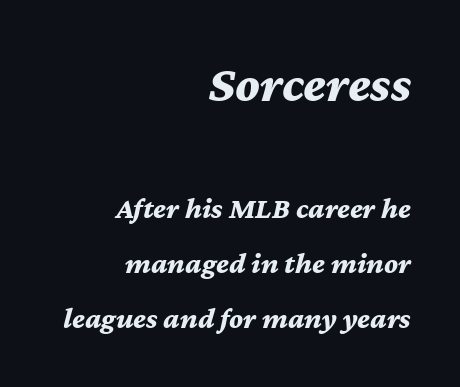
The image shows 53 px bold type, italic (leaning right); set right-aligned, line spacing 1.83x, normal letter spacing, not underlined; the first (top) block is 1.77x larger; medium stroke contrast and a medium x-height.
